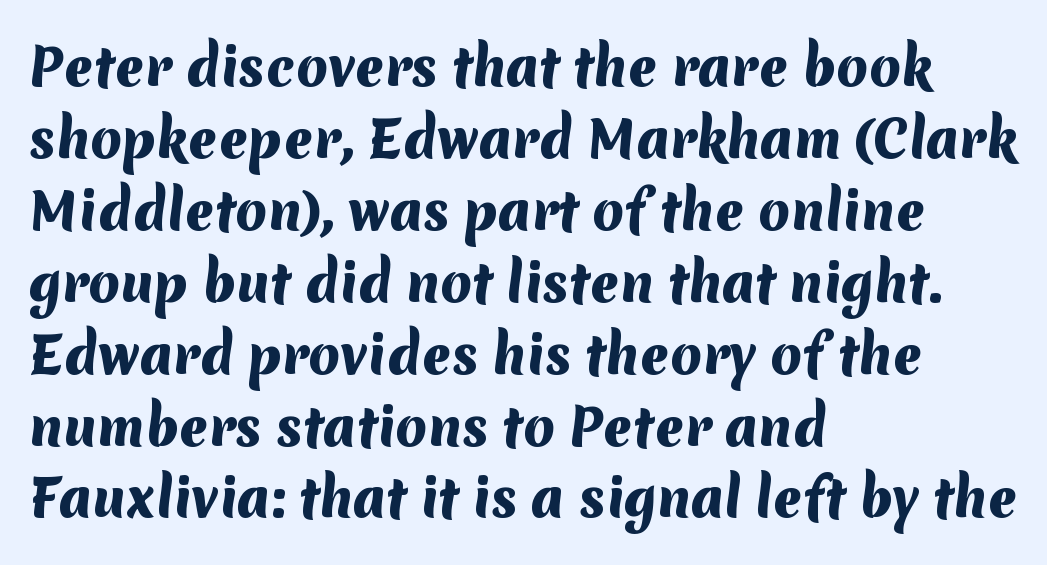
This sample has the flowing, uneven cadence of proportional lettering. Line spacing here is normal. Alignment: flush left. Here the glyphs are tracked normally, forming tight word shapes. The designer went with a sans here, leaving each stem footless.
